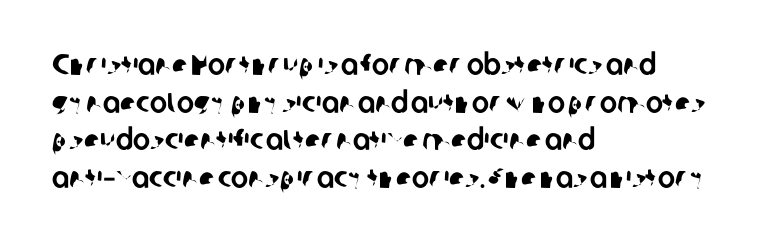
{"serif": "no", "width": "normal", "stroke_contrast": "low", "x_height": "medium", "monospaced": "no", "underline": "no", "align": "left", "line_spacing": "normal", "line_spacing_ratio": 1.3, "letter_spacing": "normal", "letter_spacing_em": 0.0, "glyph_px": 29}
